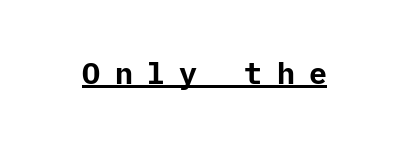
The type is letterspaced generously, with wide tracking. Heavy, bold letterforms. Do the letters lean? They stand straight. Emphasis is given by a line drawn under the lettering.
